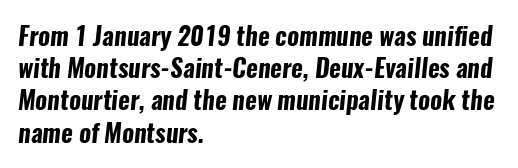
Q: Is the text bold? A: Yes.
Q: Is the text underlined? A: No.
Q: How is the paragraph aligned? A: Left-aligned.
Q: Is the spacing between letters normal or unusually wide? A: Normal.
Q: Is the spacing between lines tight, normal or loose? A: Normal.
